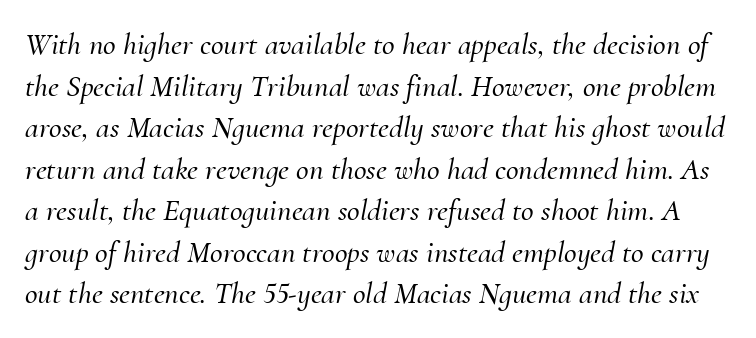
The image shows 31 px serif type, italic (leaning right); set normal line spacing (1.34x), normal letter spacing, not underlined; medium stroke contrast and a small x-height.
